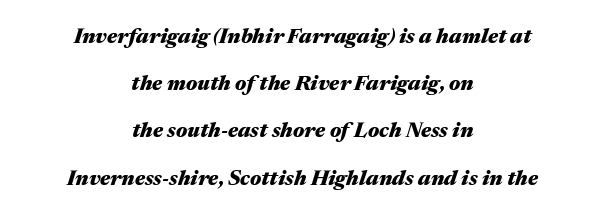
{"italic": "yes", "lean": "right", "slant_degrees": 17, "bold": "yes", "underline": "no", "align": "center", "line_spacing": "loose", "line_spacing_ratio": 2.25, "letter_spacing": "normal", "letter_spacing_em": 0.0, "glyph_px": 21}
